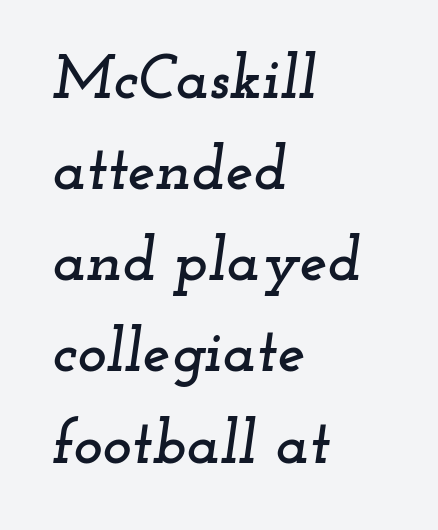
The passage shown is typed in a proportional face where columns would drift. Type style note: has serifs. It's the slanting kind of type. One-word summary of the alignment: left.
